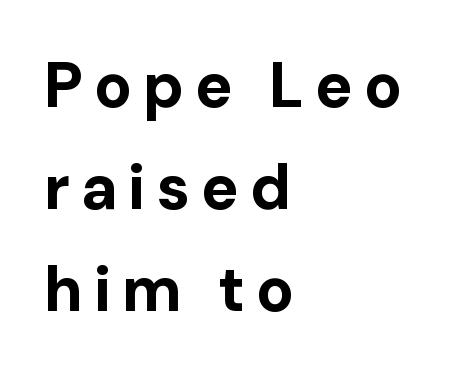
{"serif": "no", "italic": "no", "bold": "yes", "weight": "bold", "width": "normal", "stroke_contrast": "low", "x_height": "medium", "monospaced": "no", "underline": "no", "align": "left", "line_spacing": "normal", "line_spacing_ratio": 1.62, "glyph_px": 63}
